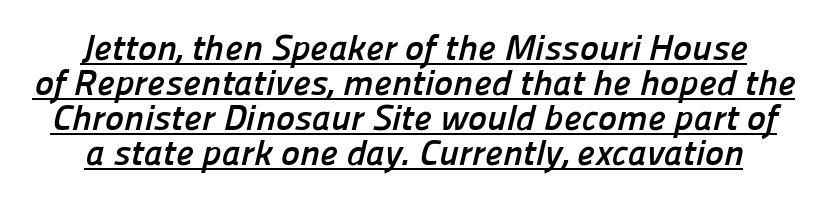
{"serif": "no", "bold": "yes", "weight": "semibold", "width": "normal", "stroke_contrast": "low", "x_height": "medium", "monospaced": "no", "underline": "yes", "line_spacing": "tight", "line_spacing_ratio": 0.97, "letter_spacing": "normal", "letter_spacing_em": 0.0, "glyph_px": 36}
